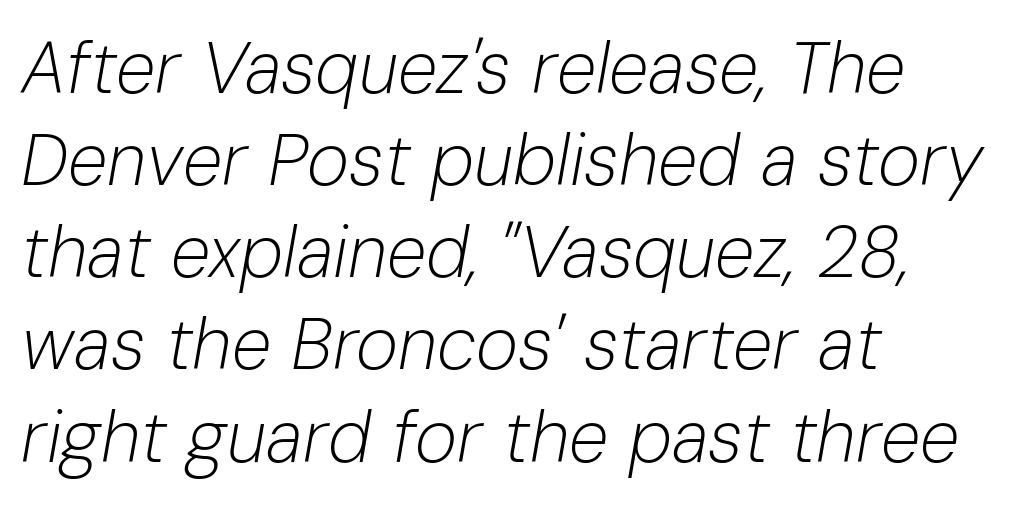
Plain, unruled lines of type. Each letter keeps its own natural width here, so spacing adapts to shape. A student would call this left alignment; a typographer would say flush left, rag right. The vertical gap from one line to the next is medium. Observe the lean: these are italic letterforms. Is the type heavy? It reads as light-to-regular instead.
